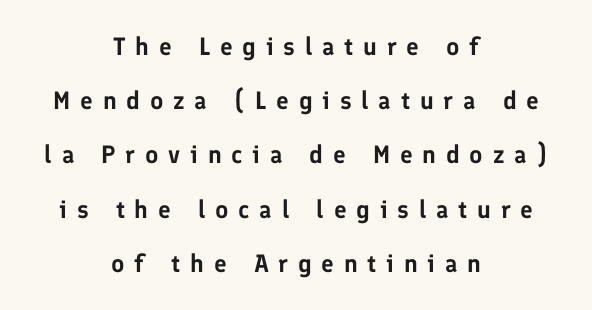
{"italic": "no", "underline": "no", "align": "center", "line_spacing": "loose", "line_spacing_ratio": 2.17, "letter_spacing": "wide", "letter_spacing_em": 0.39, "glyph_px": 25}
